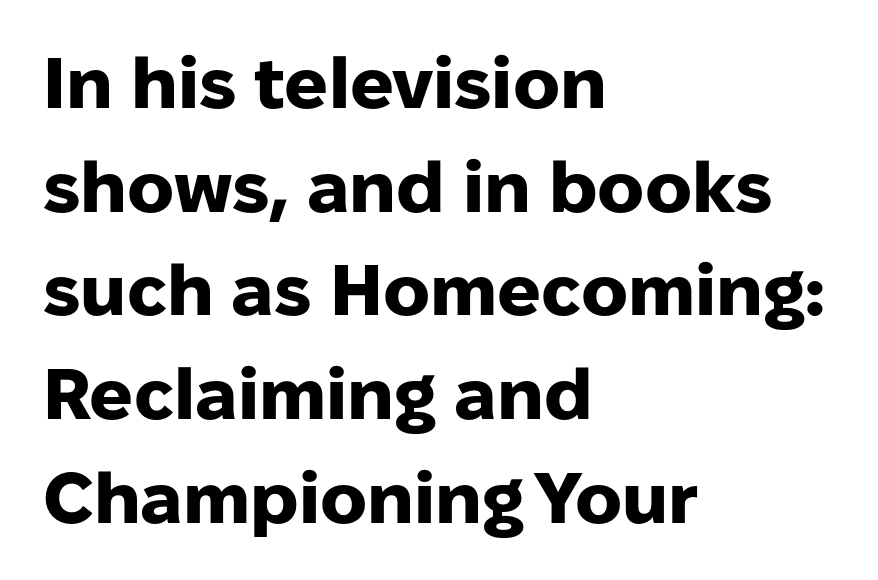
Q: Is the text bold? A: Yes.
Q: Is the text italic (slanted)? A: No, it is upright.
Q: Is the typeface a serif or a sans-serif typeface? A: Sans-serif.
Q: Is the text underlined? A: No.
Q: How is the paragraph aligned? A: Left-aligned.
Q: Is the spacing between letters normal or unusually wide? A: Normal.
Q: Is the spacing between lines tight, normal or loose? A: Normal.
Q: Width (condensed, normal, or wide)? A: Normal.
Q: Stroke contrast? A: Low.
Q: x-height? A: Medium.
Q: Monospaced? A: No.
